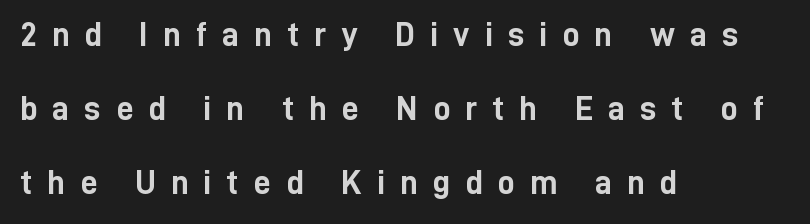
The image shows 34 px semibold, condensed sans-serif type, upright; set left-aligned, loose line spacing (2.18x), unusually wide letter spacing (+0.44 em), not underlined; low stroke contrast and a medium x-height.
